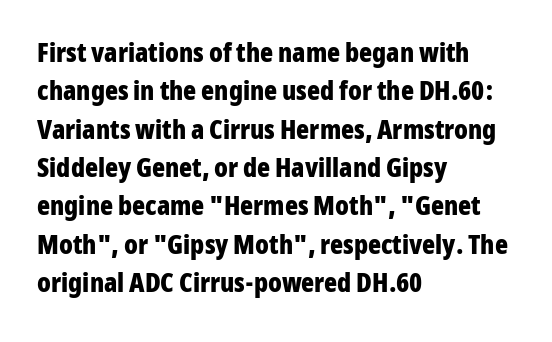
{"italic": "no", "bold": "yes", "underline": "no", "align": "left", "line_spacing": "normal", "line_spacing_ratio": 1.42, "letter_spacing": "normal", "letter_spacing_em": 0.0, "glyph_px": 27}
